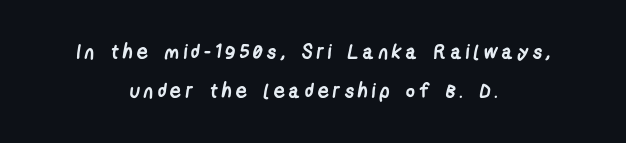
The text block is weighted toward neither margin, spreading evenly from the middle. Is the letter spacing exaggerated? Yes — the characters are pushed far apart. Caption: bold face, heavy strokes. Has an underline been added? It has not.
